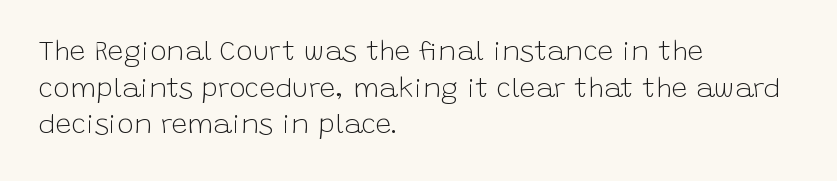
The image shows 28 px light sans-serif type, upright; set left-aligned, normal line spacing (1.31x), normal letter spacing, not underlined; low stroke contrast and a large x-height.
